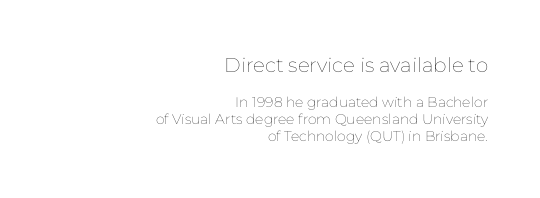
The image shows 20 px text type, upright; set right-aligned, line spacing 1.23x, normal letter spacing, not underlined; the first (top) block is 1.43x larger.
